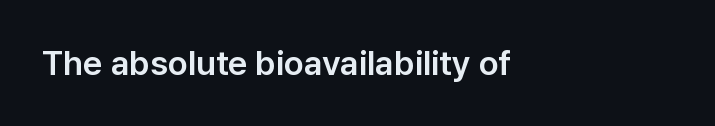
Q: Is the text italic (slanted)? A: No, it is upright.
Q: Is the typeface a serif or a sans-serif typeface? A: Sans-serif.
Q: Is the text underlined? A: No.
Q: How is the paragraph aligned? A: Left-aligned.
Q: Is the spacing between letters normal or unusually wide? A: Normal.
Q: Width (condensed, normal, or wide)? A: Normal.
Q: Stroke contrast? A: Low.
Q: x-height? A: Medium.
Q: Monospaced? A: No.
